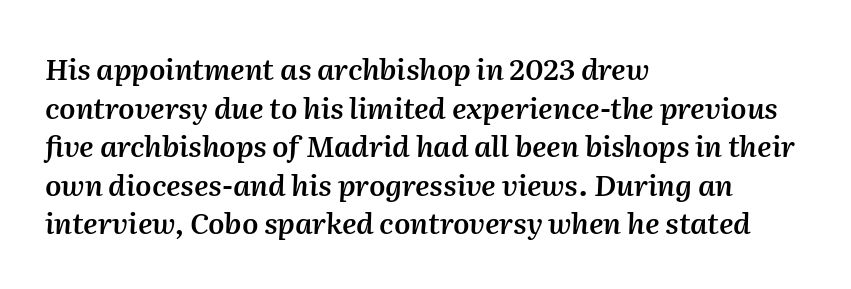
The image shows 29 px semibold type, italic (leaning right); set left-aligned, normal line spacing (1.33x), normal letter spacing, not underlined; medium stroke contrast and a medium x-height.
